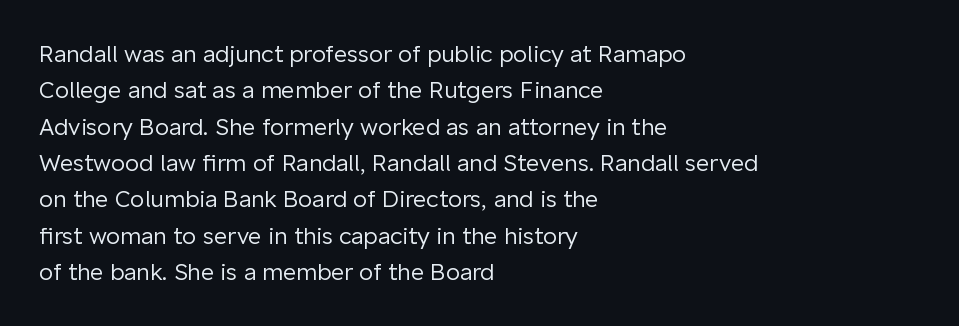
The image shows 23 px text type, upright; set left-aligned, normal line spacing (1.58x), normal letter spacing, not underlined.
